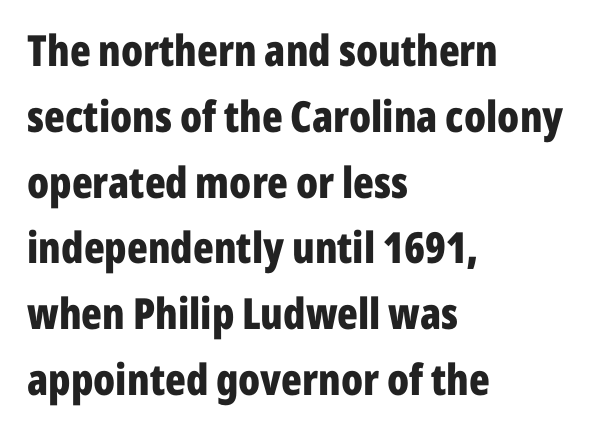
{"serif": "no", "italic": "no", "bold": "yes", "weight": "bold", "width": "condensed", "stroke_contrast": "low", "x_height": "medium", "monospaced": "no", "underline": "no", "align": "left", "line_spacing": "normal", "line_spacing_ratio": 1.53, "letter_spacing": "normal", "letter_spacing_em": 0.0, "glyph_px": 43}
